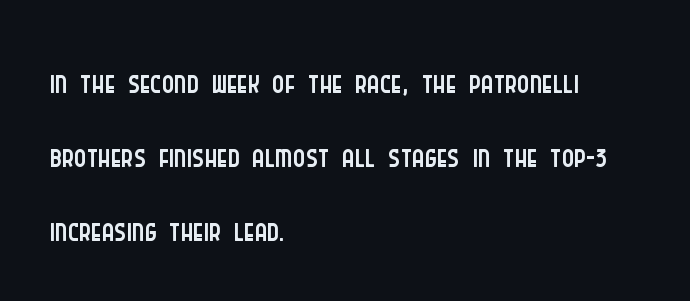
{"serif": "no", "italic": "no", "bold": "no", "weight": "light", "width": "condensed", "stroke_contrast": "low", "x_height": "large", "monospaced": "no", "underline": "no", "align": "left", "line_spacing": "normal", "line_spacing_ratio": 1.57, "letter_spacing": "normal", "letter_spacing_em": 0.0, "glyph_px": 47}
